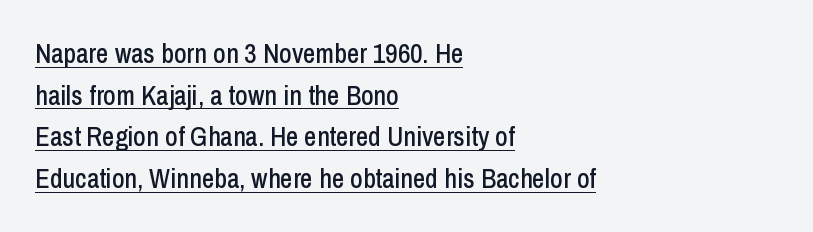
Q: Is the text italic (slanted)? A: No, it is upright.
Q: Is the text underlined? A: Yes.
Q: How is the paragraph aligned? A: Left-aligned.
Q: Is the spacing between letters normal or unusually wide? A: Normal.
Q: Is the spacing between lines tight, normal or loose? A: Normal.
